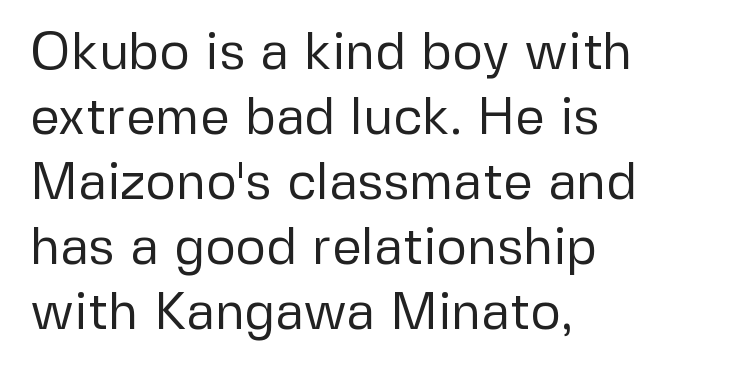
{"serif": "no", "italic": "no", "bold": "no", "weight": "regular", "width": "normal", "stroke_contrast": "low", "x_height": "medium", "monospaced": "no", "underline": "no", "align": "left", "line_spacing": "normal", "line_spacing_ratio": 1.25, "letter_spacing": "normal", "letter_spacing_em": 0.0, "glyph_px": 52}
